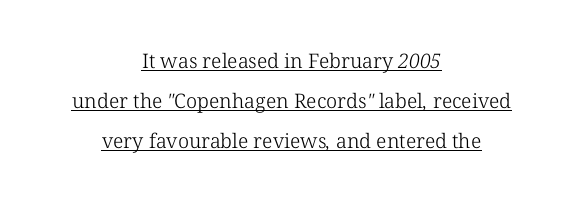
{"bold": "no", "underline": "yes", "align": "center", "line_spacing": "loose", "line_spacing_ratio": 2.0, "letter_spacing": "normal", "letter_spacing_em": 0.0, "glyph_px": 20}
